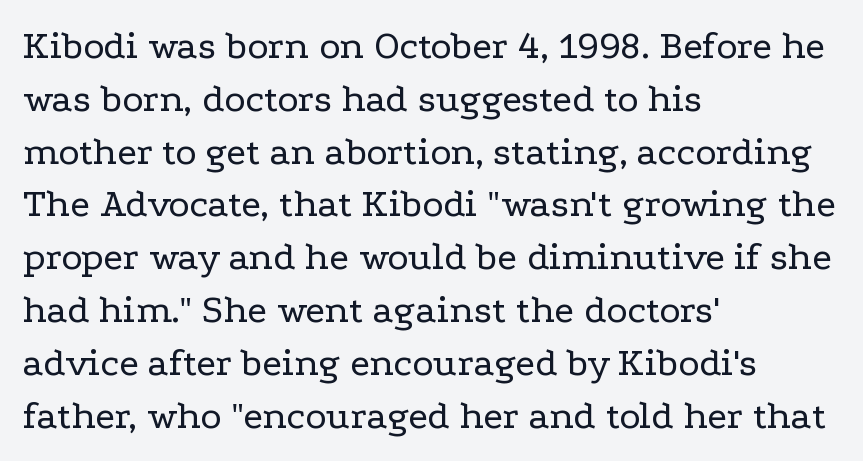
The image shows 40 px regular-weight, wide serif type, upright; set left-aligned, normal line spacing (1.32x), normal letter spacing, not underlined; low stroke contrast and a medium x-height.
